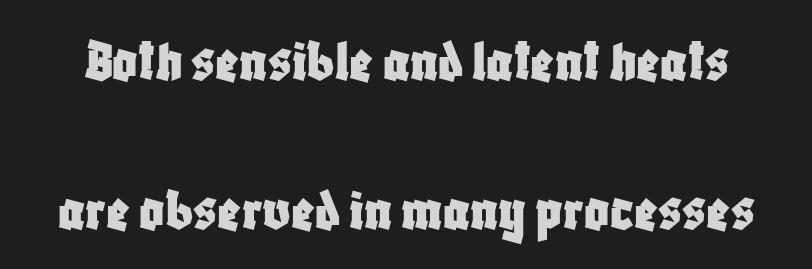
The image shows 61 px condensed sans-serif type, upright; set loose line spacing (2.44x), normal letter spacing, not underlined; low stroke contrast and a large x-height.
